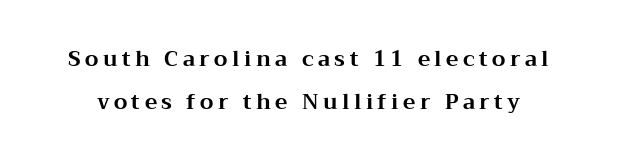
Is the letter spacing exaggerated? Yes — the characters are pushed far apart. Heavy-handed strokes throughout: this text is bold. The strip under each line holds only bare page. Leading is clearly above the norm, producing a sparse column. Vertical strokes here are truly vertical.
